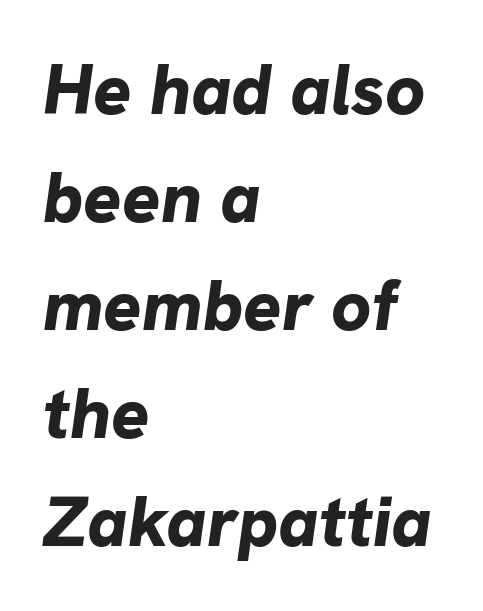
The zone under the glyphs is completely vacant. The passage shown has conventional tracking throughout. The typesetter chose a ragged-right arrangement here. The space between consecutive lines is moderate. I'd describe the lettering as bold — thick and assertive.
